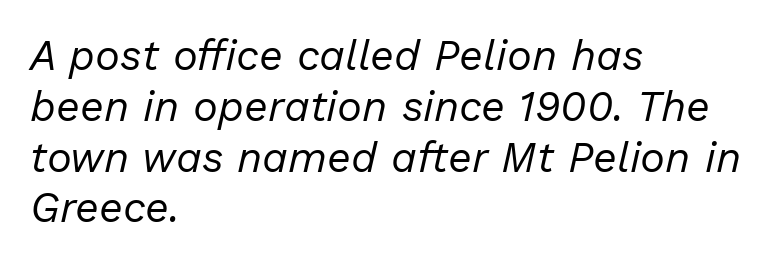
The image shows 42 px regular-weight type, italic (leaning right); set left-aligned, line spacing 1.21x, normal letter spacing, not underlined; low stroke contrast and a medium x-height.
